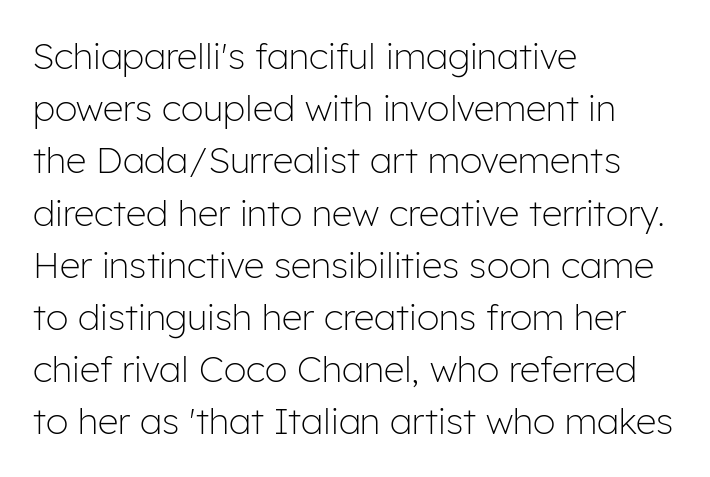
Q: Is the text bold? A: No.
Q: Is the text italic (slanted)? A: No, it is upright.
Q: Is the typeface a serif or a sans-serif typeface? A: Sans-serif.
Q: Is the text underlined? A: No.
Q: How is the paragraph aligned? A: Left-aligned.
Q: Is the spacing between letters normal or unusually wide? A: Normal.
Q: Is the spacing between lines tight, normal or loose? A: Normal.
Q: Width (condensed, normal, or wide)? A: Normal.
Q: Stroke contrast? A: Low.
Q: x-height? A: Medium.
Q: Monospaced? A: No.
